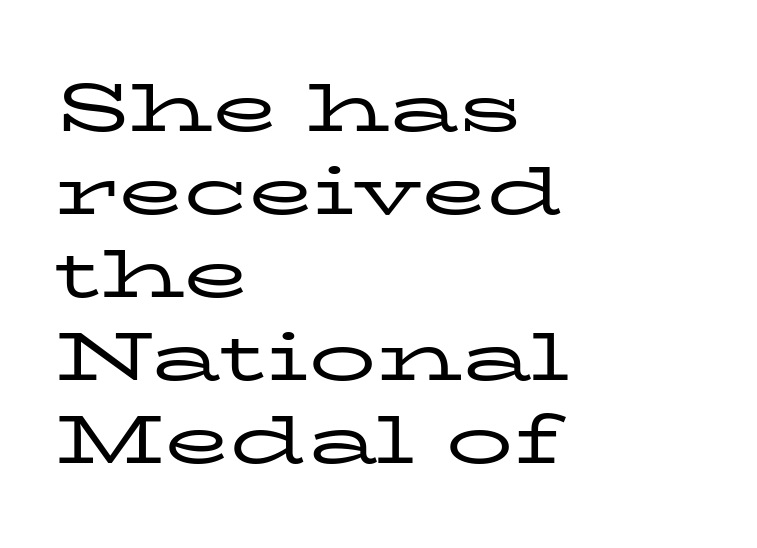
The image shows 67 px regular-weight, wide serif type, upright; set left-aligned, line spacing 1.24x, normal letter spacing, not underlined; low stroke contrast and a medium x-height.
